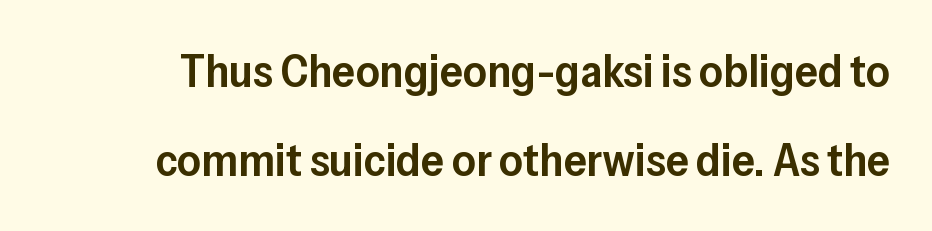
Q: Is the text bold? A: Semi-bold.
Q: Is the text italic (slanted)? A: No, it is upright.
Q: Is the typeface a serif or a sans-serif typeface? A: Sans-serif.
Q: Is the text underlined? A: No.
Q: Is the spacing between letters normal or unusually wide? A: Normal.
Q: Is the spacing between lines tight, normal or loose? A: Loose.
Q: Width (condensed, normal, or wide)? A: Normal.
Q: Stroke contrast? A: Low.
Q: x-height? A: Medium.
Q: Monospaced? A: No.
